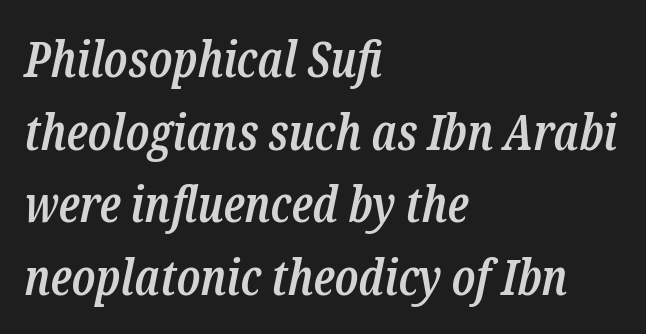
The image shows 49 px semibold, condensed serif type, italic (leaning right); set left-aligned, normal line spacing (1.48x), normal letter spacing, not underlined; low stroke contrast and a medium x-height.
